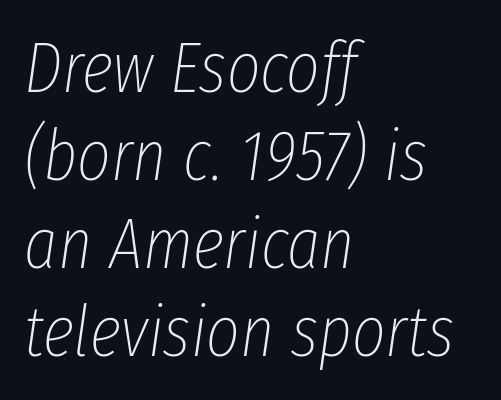
Q: Is the text bold? A: No.
Q: Is the text italic (slanted)? A: Yes, it leans right by about 8 degrees.
Q: Is the text underlined? A: No.
Q: How is the paragraph aligned? A: Left-aligned.
Q: Is the spacing between letters normal or unusually wide? A: Normal.
Q: Width (condensed, normal, or wide)? A: Condensed.
Q: Stroke contrast? A: Low.
Q: x-height? A: Medium.
Q: Monospaced? A: No.
